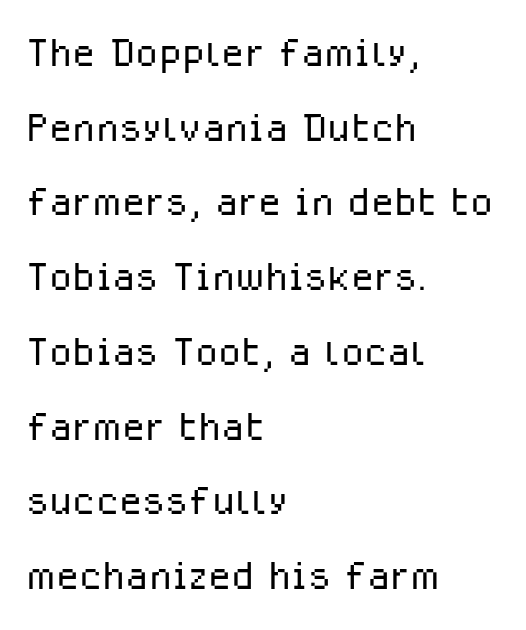
Q: Is the text bold? A: No.
Q: Is the text italic (slanted)? A: No, it is upright.
Q: Is the typeface a serif or a sans-serif typeface? A: Sans-serif.
Q: Is the text underlined? A: No.
Q: How is the paragraph aligned? A: Left-aligned.
Q: Is the spacing between letters normal or unusually wide? A: Normal.
Q: Is the spacing between lines tight, normal or loose? A: Normal.
Q: Width (condensed, normal, or wide)? A: Normal.
Q: Stroke contrast? A: Low.
Q: x-height? A: Medium.
Q: Monospaced? A: No.
